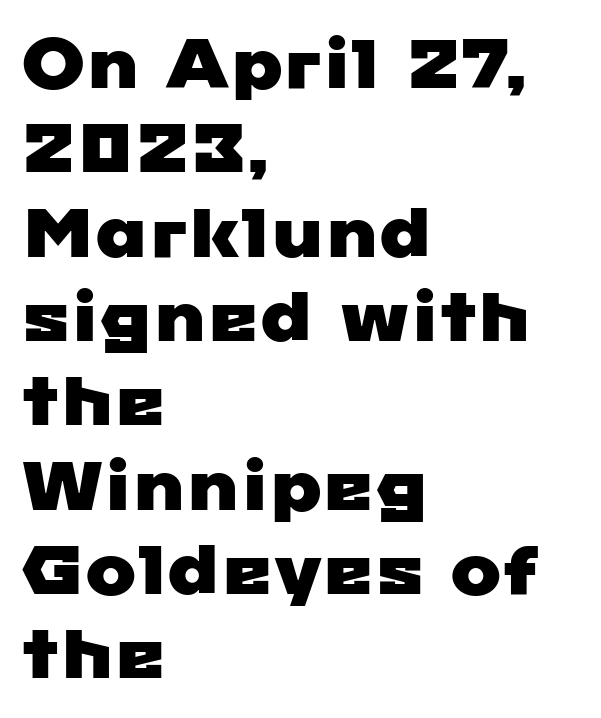
Q: Is the typeface a serif or a sans-serif typeface? A: Sans-serif.
Q: Is the text underlined? A: No.
Q: How is the paragraph aligned? A: Left-aligned.
Q: Is the spacing between letters normal or unusually wide? A: Normal.
Q: Width (condensed, normal, or wide)? A: Wide.
Q: Stroke contrast? A: Low.
Q: x-height? A: Medium.
Q: Monospaced? A: No.
